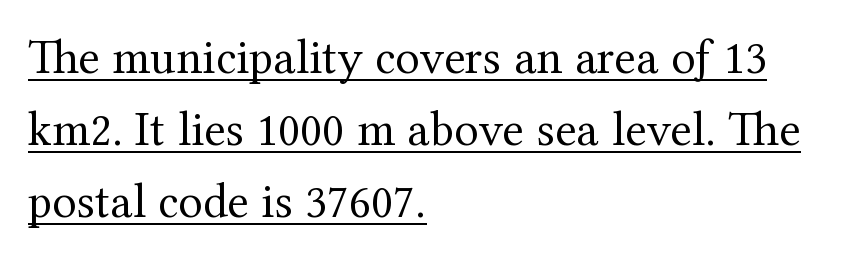
Q: Is the text bold? A: No.
Q: Is the text italic (slanted)? A: No, it is upright.
Q: Is the typeface a serif or a sans-serif typeface? A: Serif.
Q: Is the text underlined? A: Yes.
Q: How is the paragraph aligned? A: Left-aligned.
Q: Is the spacing between letters normal or unusually wide? A: Normal.
Q: Is the spacing between lines tight, normal or loose? A: Normal.
Q: Width (condensed, normal, or wide)? A: Normal.
Q: Stroke contrast? A: Medium.
Q: x-height? A: Medium.
Q: Monospaced? A: No.
